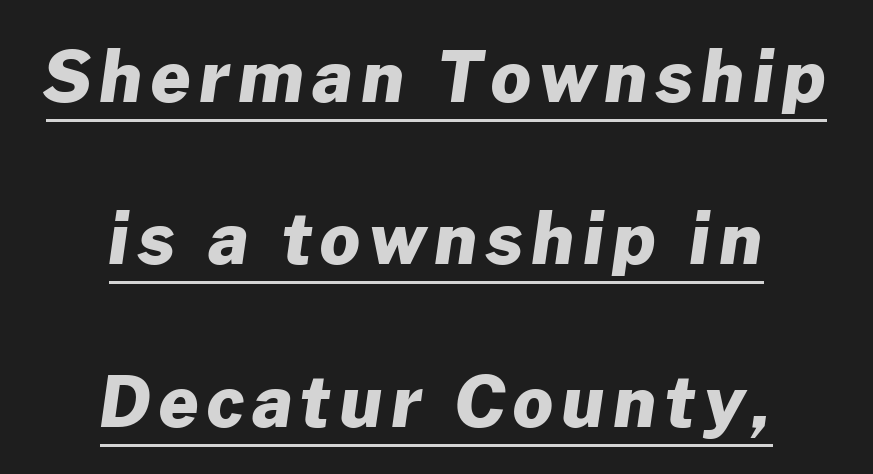
{"serif": "no", "bold": "yes", "weight": "heavy", "width": "normal", "stroke_contrast": "low", "x_height": "medium", "monospaced": "no", "underline": "yes", "align": "center", "line_spacing": "loose", "line_spacing_ratio": 2.32, "glyph_px": 70}
